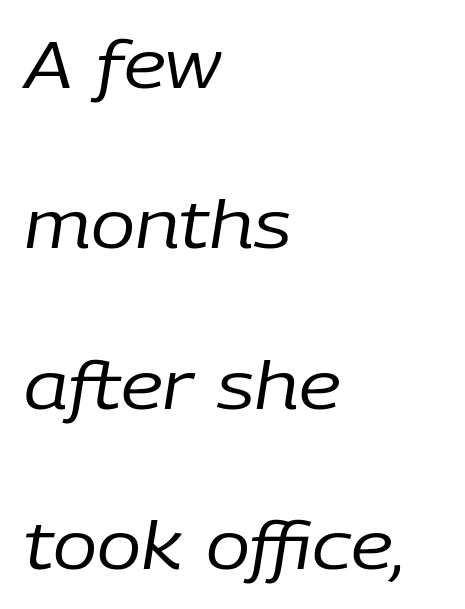
{"italic": "yes", "lean": "right", "slant_degrees": 9, "bold": "no", "weight": "regular", "width": "normal", "stroke_contrast": "low", "x_height": "medium", "monospaced": "no", "underline": "no", "align": "left", "line_spacing": "loose", "line_spacing_ratio": 2.43, "letter_spacing": "normal", "letter_spacing_em": 0.0, "glyph_px": 66}
